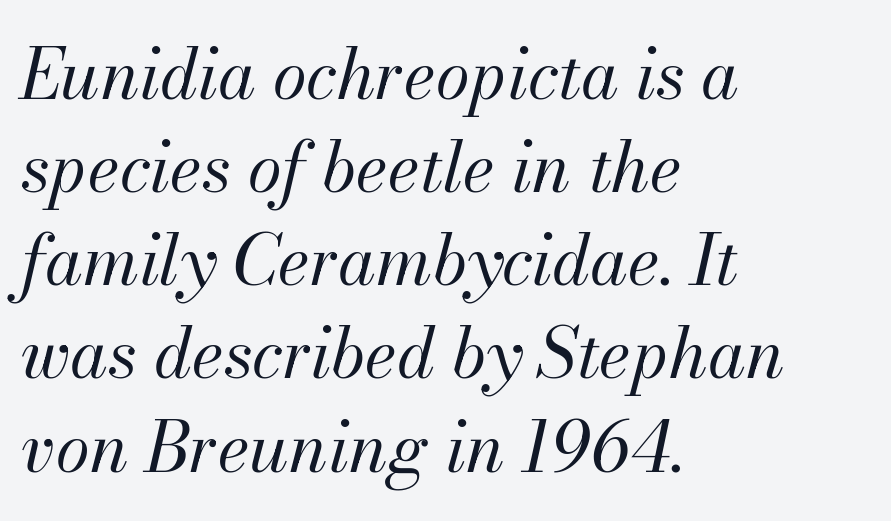
{"italic": "yes", "lean": "right", "slant_degrees": 13, "bold": "no", "weight": "regular", "width": "normal", "stroke_contrast": "medium", "x_height": "small", "monospaced": "no", "underline": "no", "align": "left", "line_spacing": "normal", "line_spacing_ratio": 1.35, "letter_spacing": "normal", "letter_spacing_em": 0.0, "glyph_px": 69}
